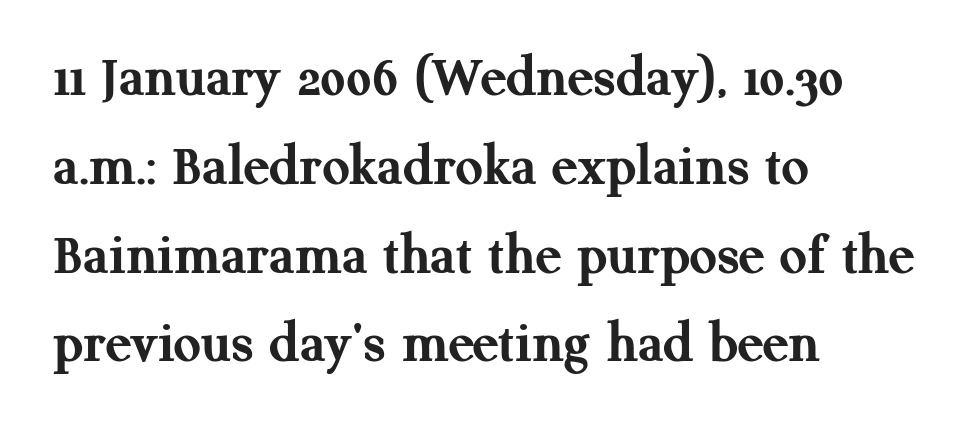
{"serif": "yes", "italic": "no", "bold": "yes", "weight": "semibold", "width": "normal", "stroke_contrast": "medium", "x_height": "medium", "monospaced": "no", "underline": "no", "align": "left", "line_spacing": "normal", "line_spacing_ratio": 1.48, "letter_spacing": "normal", "letter_spacing_em": 0.0, "glyph_px": 60}
